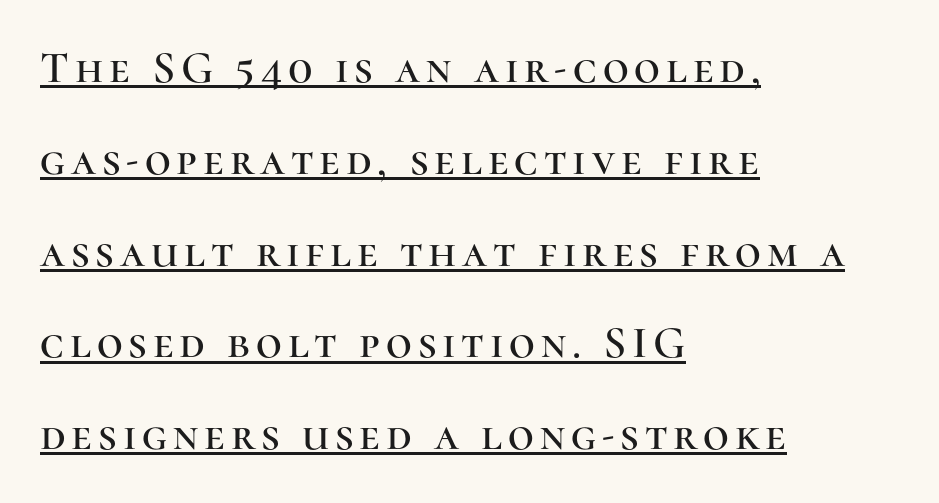
Q: Is the text italic (slanted)? A: No, it is upright.
Q: Is the typeface a serif or a sans-serif typeface? A: Serif.
Q: Is the text underlined? A: Yes.
Q: How is the paragraph aligned? A: Left-aligned.
Q: Is the spacing between lines tight, normal or loose? A: Loose.
Q: Width (condensed, normal, or wide)? A: Normal.
Q: Stroke contrast? A: High.
Q: x-height? A: Medium.
Q: Monospaced? A: No.
